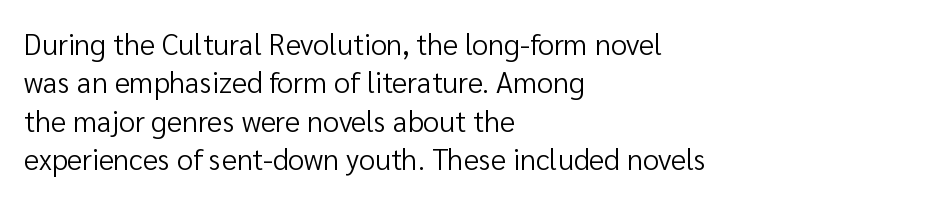
The image shows 29 px regular-weight sans-serif type, upright; set left-aligned, normal line spacing (1.32x), normal letter spacing, not underlined; low stroke contrast and a medium x-height.
